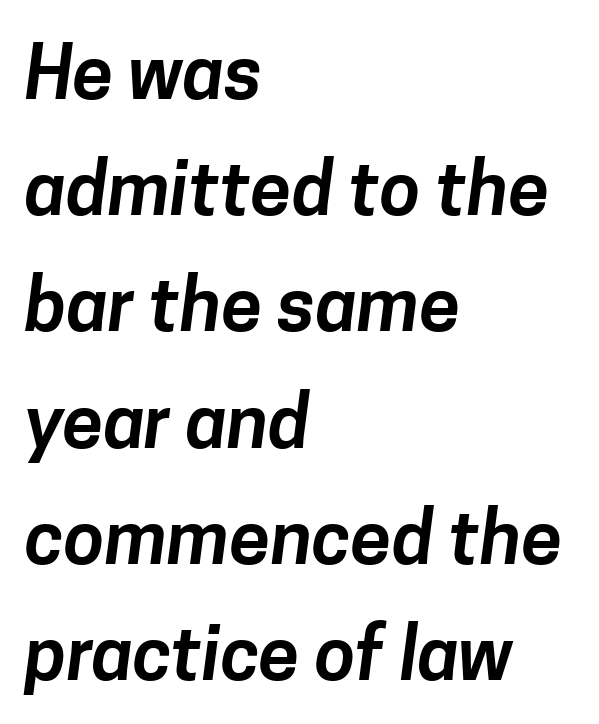
Q: Is the typeface a serif or a sans-serif typeface? A: Sans-serif.
Q: Is the text underlined? A: No.
Q: How is the paragraph aligned? A: Left-aligned.
Q: Is the spacing between letters normal or unusually wide? A: Normal.
Q: Is the spacing between lines tight, normal or loose? A: Normal.
Q: Width (condensed, normal, or wide)? A: Normal.
Q: Stroke contrast? A: Low.
Q: x-height? A: Medium.
Q: Monospaced? A: No.
